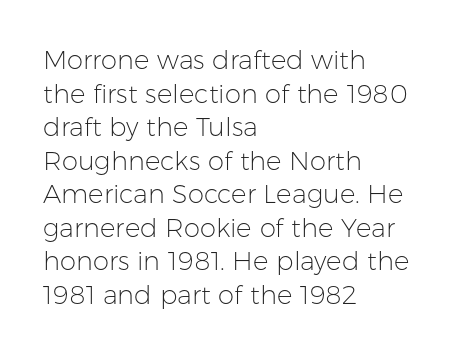
{"italic": "no", "bold": "no", "underline": "no", "align": "left", "line_spacing": "normal", "line_spacing_ratio": 1.29, "letter_spacing": "normal", "letter_spacing_em": 0.0, "glyph_px": 26}
